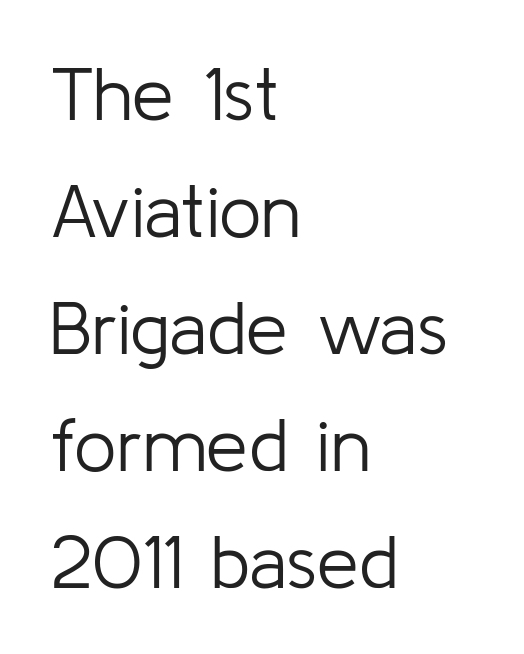
Anything drawn beneath the words? Only blank space. Proportional: the letters do not fall into vertical columns. A typesetter would call this leading conventional body-copy spacing. A student would call this left alignment; a typographer would say flush left, rag right.
